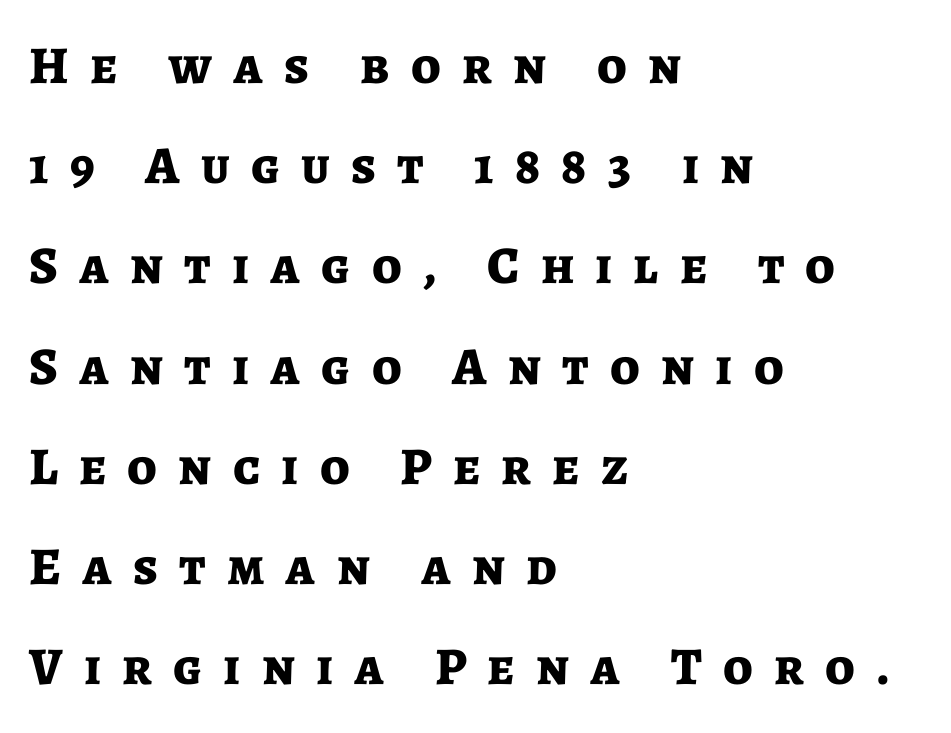
{"serif": "no", "italic": "no", "bold": "yes", "weight": "bold", "width": "normal", "stroke_contrast": "low", "x_height": "medium", "monospaced": "no", "underline": "no", "align": "left", "line_spacing_ratio": 1.89, "letter_spacing": "wide", "letter_spacing_em": 0.4, "glyph_px": 53}
